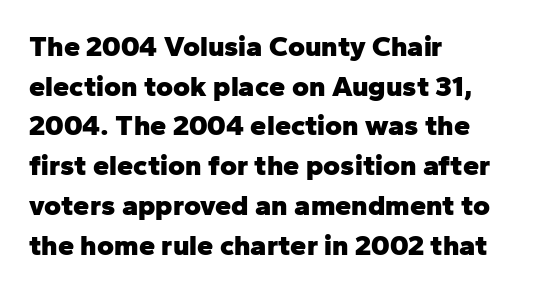
Quick note: not italic, upright. Between one letter and the next there's only the usual sliver of space. The zone under the glyphs is completely vacant. Students, this is bold: see how much ink each stroke carries. This sample has the flowing, uneven cadence of proportional lettering. Whoever set this chose a conventional vertical rhythm.
